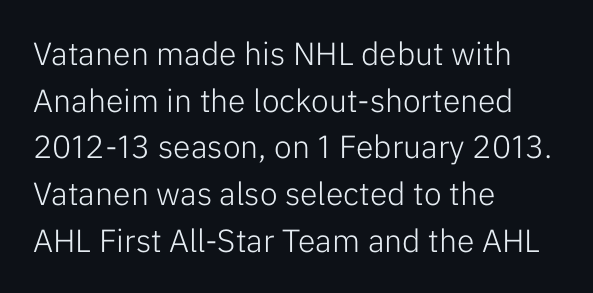
The image shows 32 px light sans-serif type, upright; set left-aligned, normal line spacing (1.46x), normal letter spacing, not underlined; low stroke contrast and a medium x-height.
